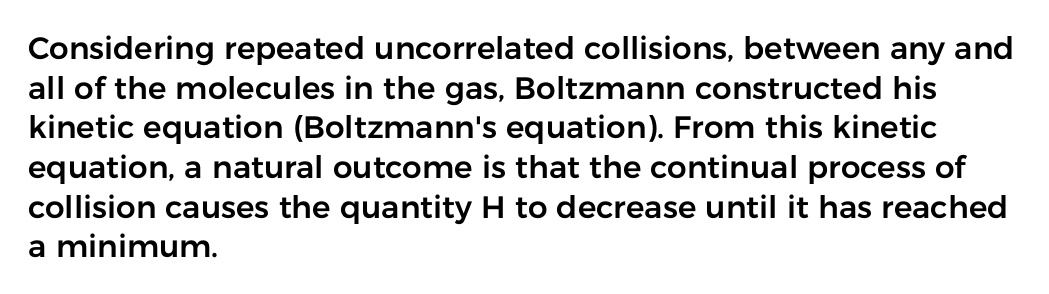
{"serif": "no", "italic": "no", "width": "normal", "stroke_contrast": "low", "x_height": "medium", "monospaced": "no", "underline": "no", "align": "left", "line_spacing": "normal", "line_spacing_ratio": 1.28, "letter_spacing": "normal", "letter_spacing_em": 0.0, "glyph_px": 31}
